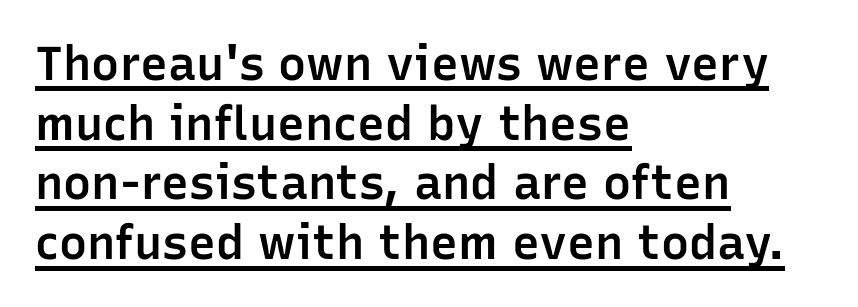
{"serif": "no", "italic": "no", "bold": "semi", "weight": "semibold", "width": "normal", "stroke_contrast": "low", "x_height": "medium", "monospaced": "no", "underline": "yes", "align": "left", "line_spacing": "normal", "line_spacing_ratio": 1.27, "letter_spacing": "normal", "letter_spacing_em": 0.0, "glyph_px": 47}
